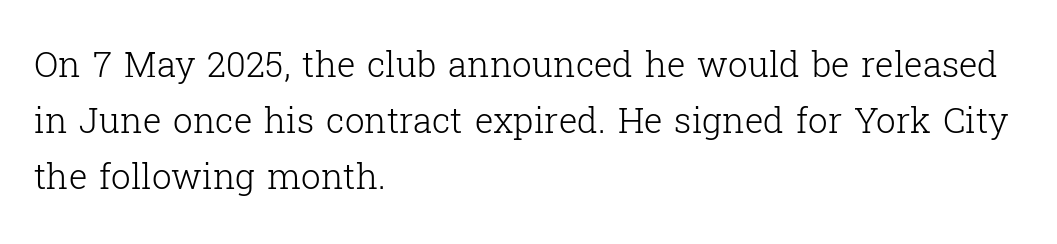
Successive baselines arrive at the customary interval. Note the varied advance widths — an 'i' is clearly narrower than an 'm'. The letterforms sit at book weight or below. Upright lettering throughout. The compositor pushed each line to the left boundary.
